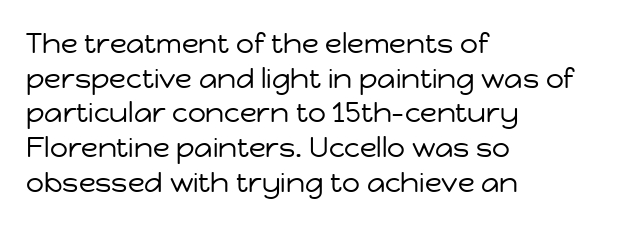
Q: Is the text bold? A: No.
Q: Is the text italic (slanted)? A: No, it is upright.
Q: Is the typeface a serif or a sans-serif typeface? A: Sans-serif.
Q: Is the text underlined? A: No.
Q: How is the paragraph aligned? A: Left-aligned.
Q: Is the spacing between letters normal or unusually wide? A: Normal.
Q: Width (condensed, normal, or wide)? A: Normal.
Q: Stroke contrast? A: Low.
Q: x-height? A: Medium.
Q: Monospaced? A: No.
